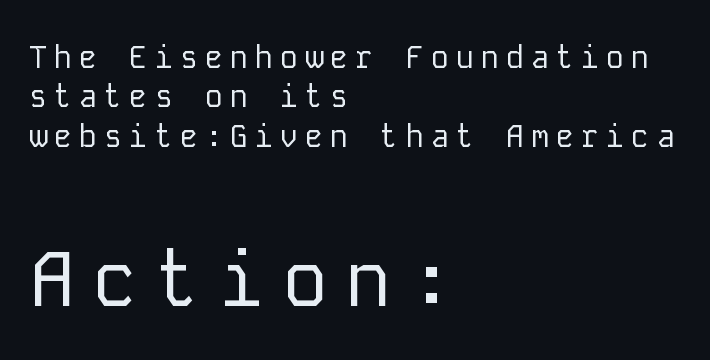
The image shows 78 px regular-weight sans-serif type, upright, monospaced; set left-aligned, normal line spacing (1.27x), unusually wide letter spacing (+0.21 em), not underlined; the second (bottom) block is 2.52x larger; low stroke contrast and a medium x-height.
